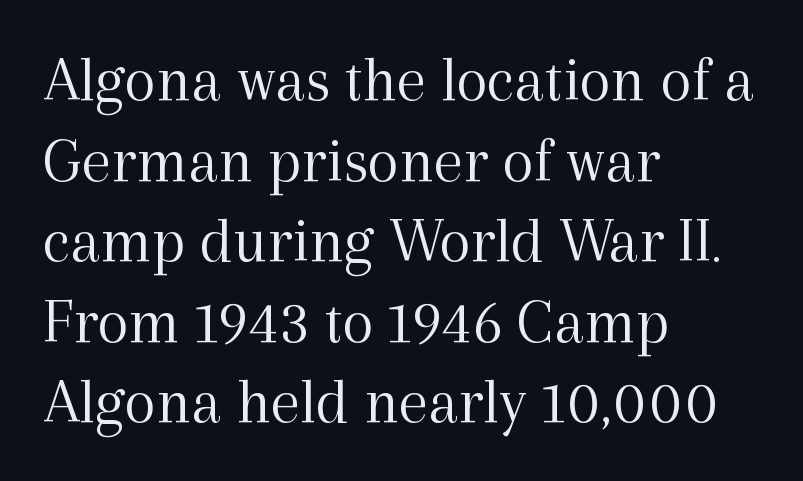
{"serif": "yes", "italic": "no", "bold": "no", "weight": "light", "width": "normal", "x_height": "medium", "monospaced": "no", "underline": "no", "align": "left", "line_spacing_ratio": 1.24, "letter_spacing": "normal", "letter_spacing_em": 0.0, "glyph_px": 65}
